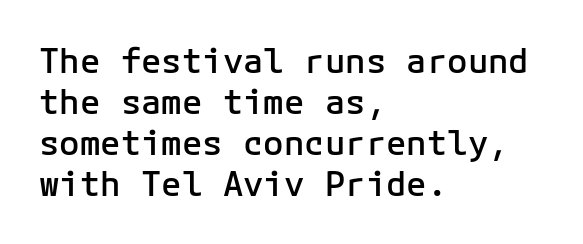
One-word summary of the alignment: left. The specimen omits any rule beneath the text block's lines. The typography opts for an upright posture over an oblique one. Spacing between characters is what you'd get straight out of the box. The type family on display is of the sans-serif kind. The letters march in equal steps, a hallmark of fixed-pitch type.
